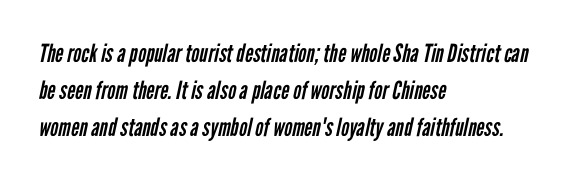
The image shows 25 px text type; set left-aligned, normal line spacing (1.48x), normal letter spacing, not underlined.
